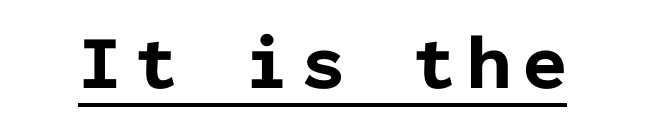
{"serif": "no", "italic": "no", "bold": "yes", "weight": "bold", "width": "normal", "stroke_contrast": "low", "x_height": "medium", "monospaced": "yes", "underline": "yes", "glyph_px": 78}
